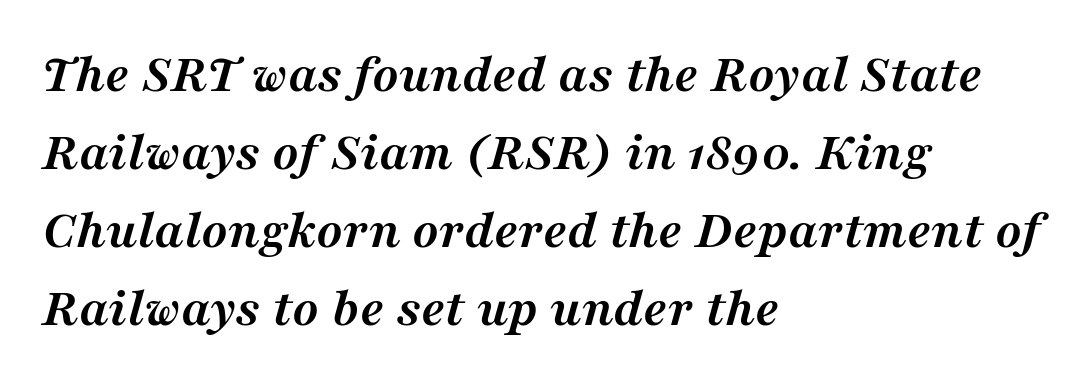
{"serif": "yes", "italic": "yes", "lean": "right", "slant_degrees": 16, "bold": "yes", "weight": "semibold", "width": "normal", "stroke_contrast": "medium", "x_height": "medium", "monospaced": "no", "underline": "no", "align": "left", "line_spacing": "normal", "line_spacing_ratio": 1.42, "letter_spacing": "normal", "letter_spacing_em": 0.0, "glyph_px": 55}
